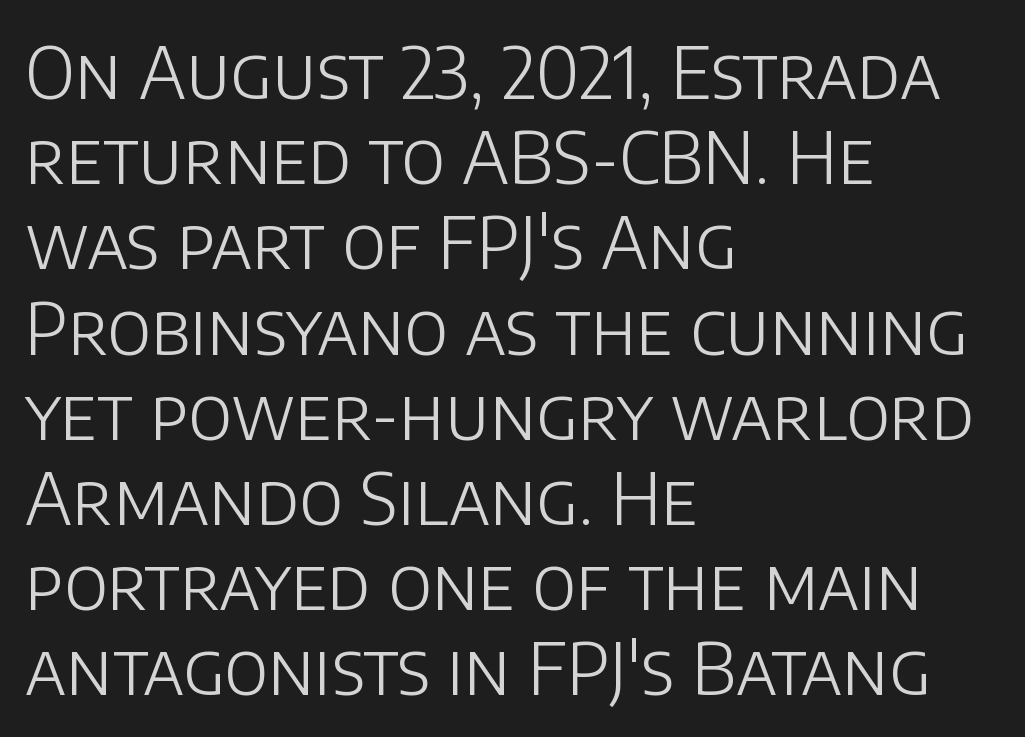
{"serif": "no", "italic": "no", "bold": "no", "weight": "light", "width": "normal", "stroke_contrast": "low", "x_height": "large", "monospaced": "no", "underline": "no", "align": "left", "line_spacing_ratio": 1.2, "letter_spacing": "normal", "letter_spacing_em": 0.0, "glyph_px": 71}
